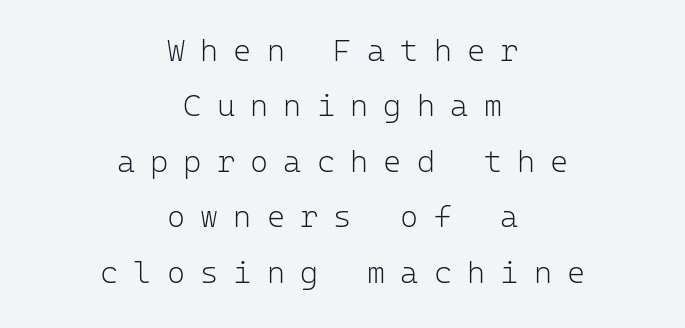
Q: Is the text bold? A: No.
Q: Is the text italic (slanted)? A: No, it is upright.
Q: Is the typeface a serif or a sans-serif typeface? A: Sans-serif.
Q: Is the text underlined? A: No.
Q: How is the paragraph aligned? A: Centered.
Q: Is the spacing between letters normal or unusually wide? A: Unusually wide.
Q: Width (condensed, normal, or wide)? A: Normal.
Q: Stroke contrast? A: Low.
Q: x-height? A: Medium.
Q: Monospaced? A: Yes.
